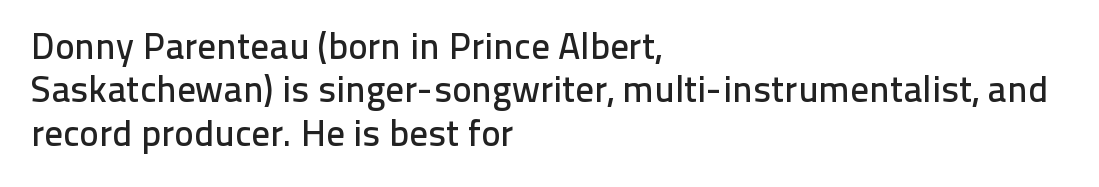
The image shows 37 px sans-serif type, upright; set left-aligned, line spacing 1.17x, normal letter spacing, not underlined; low stroke contrast and a medium x-height.
